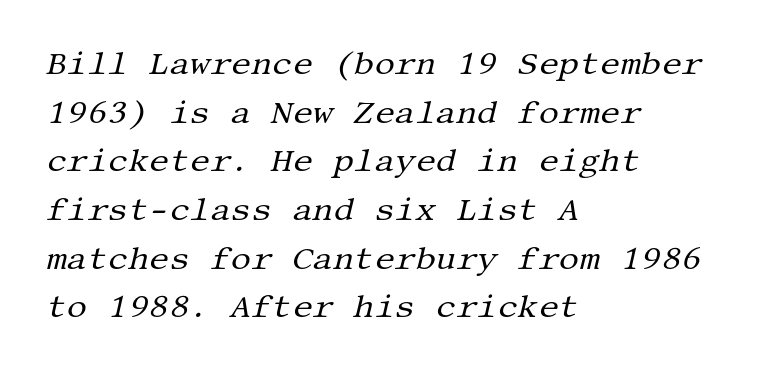
Q: Is the text bold? A: No.
Q: Is the text italic (slanted)? A: Yes, it leans right by about 13 degrees.
Q: Is the typeface a serif or a sans-serif typeface? A: Serif.
Q: Is the text underlined? A: No.
Q: How is the paragraph aligned? A: Left-aligned.
Q: Is the spacing between letters normal or unusually wide? A: Normal.
Q: Is the spacing between lines tight, normal or loose? A: Normal.
Q: Width (condensed, normal, or wide)? A: Normal.
Q: Stroke contrast? A: Medium.
Q: x-height? A: Large.
